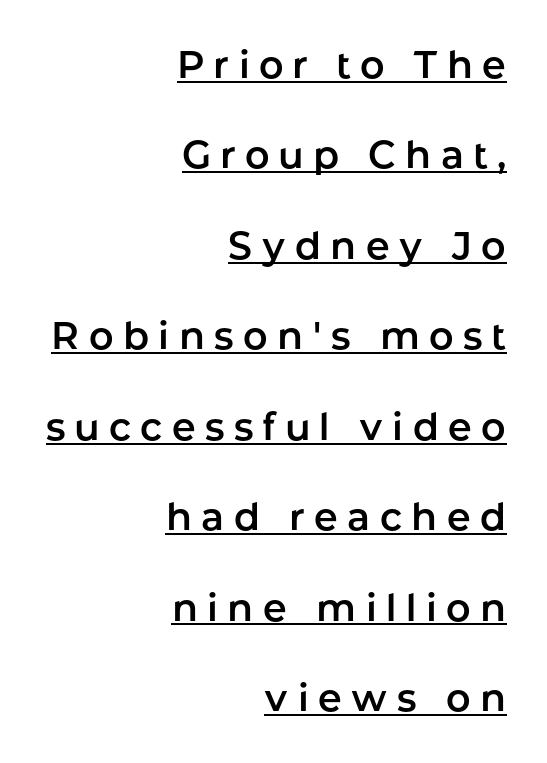
Q: Is the text italic (slanted)? A: No, it is upright.
Q: Is the typeface a serif or a sans-serif typeface? A: Sans-serif.
Q: Is the text underlined? A: Yes.
Q: How is the paragraph aligned? A: Right-aligned.
Q: Is the spacing between letters normal or unusually wide? A: Unusually wide.
Q: Is the spacing between lines tight, normal or loose? A: Loose.
Q: Width (condensed, normal, or wide)? A: Normal.
Q: Stroke contrast? A: Low.
Q: x-height? A: Medium.
Q: Monospaced? A: No.
